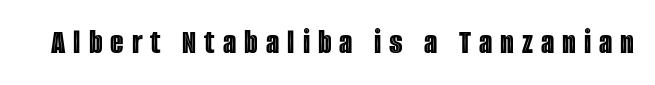
The image shows 35 px condensed type, upright; set unusually wide letter spacing (+0.23 em), not underlined; a large x-height.
